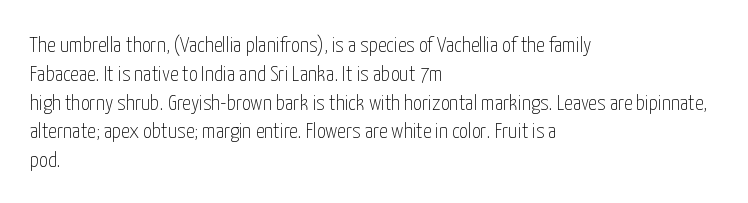
{"italic": "no", "bold": "no", "underline": "no", "align": "left", "line_spacing": "normal", "line_spacing_ratio": 1.31, "letter_spacing": "normal", "letter_spacing_em": 0.0, "glyph_px": 22}
